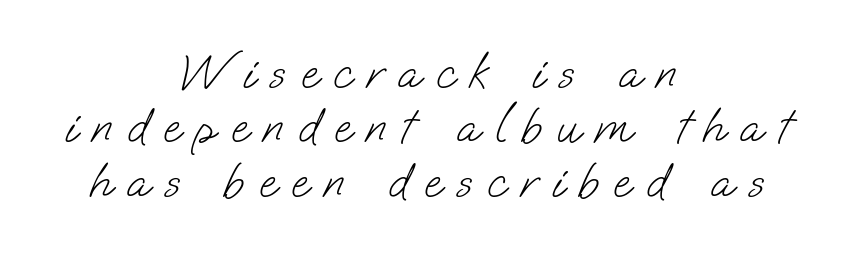
{"serif": "no", "bold": "no", "weight": "light", "width": "normal", "stroke_contrast": "low", "x_height": "small", "monospaced": "no", "underline": "no", "align": "center", "line_spacing": "tight", "line_spacing_ratio": 1.09, "letter_spacing": "wide", "letter_spacing_em": 0.3, "glyph_px": 50}
